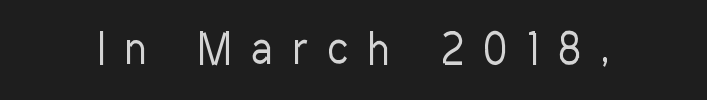
Descender tails drop into unmarked territory. The lettering stays uniformly vertical, giving the passage a roman look. Grotesque or geometric, the face here clearly has no serifs. Unbolded letterforms with no extra heft. These lines are rendered in a variable-pitch font. Observe the wide spacing: letters keep a clear distance from each other.
